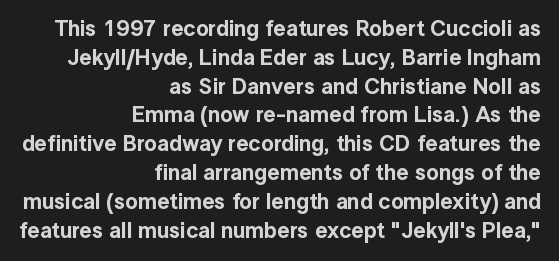
The words here are not underlined. Observe the ordinary spacing: letters are neighbours, not strangers. Short and long lines alike share a common ending point at right. You can tell it's not italic because the verticals are truly vertical. Interline gaps are of average width in this sample.
